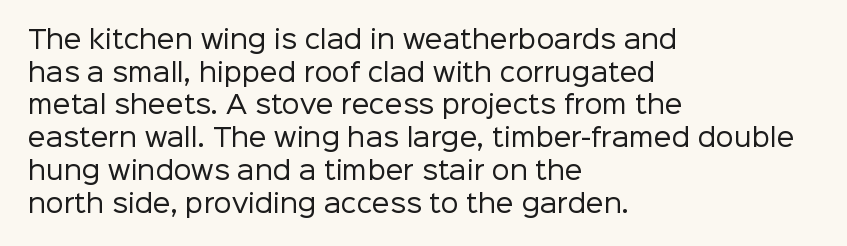
{"italic": "no", "bold": "no", "underline": "no", "align": "left", "line_spacing": "normal", "line_spacing_ratio": 1.31, "letter_spacing": "normal", "letter_spacing_em": 0.0, "glyph_px": 25}
